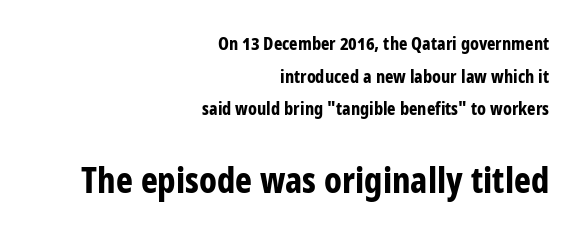
The image shows 36 px bold, condensed sans-serif type, upright; set right-aligned, line spacing 1.81x, normal letter spacing, not underlined; the second (bottom) block is 2.0x larger; low stroke contrast and a medium x-height.
